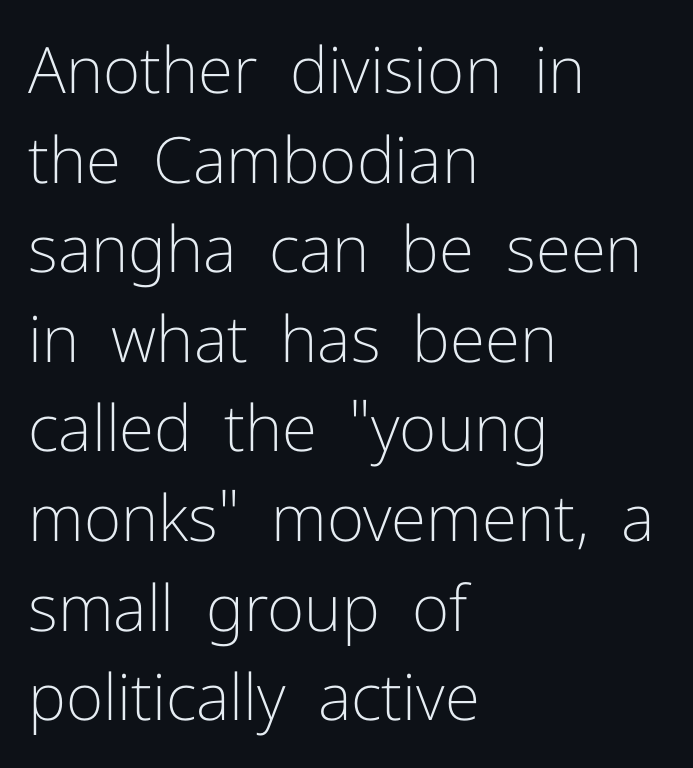
Anything drawn beneath the words? Only blank space. Grotesque or geometric, the face here clearly has no serifs. Honestly, the letter spacing is just normal — you wouldn't notice it. No letter is thick-stroked: the sample isn't bold. Think of a printed novel: that variable character pitch is what you see here.
